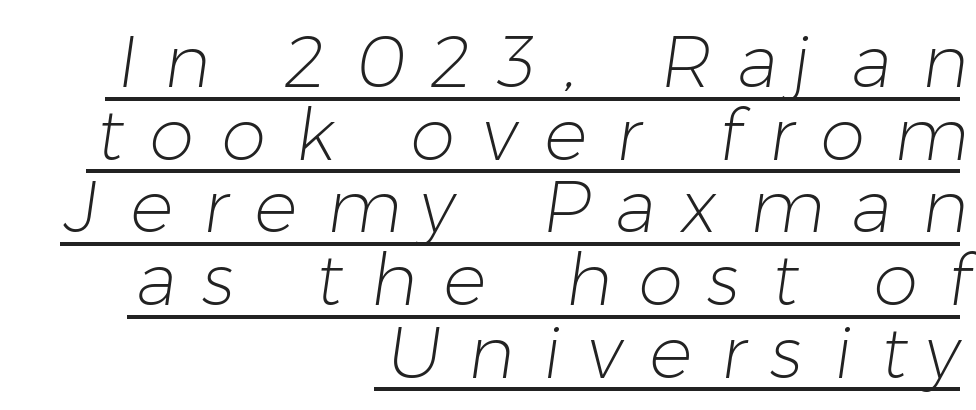
The image shows 72 px light sans-serif type; set right-aligned, tight line spacing (1.01x), unusually wide letter spacing (+0.39 em), underlined; low stroke contrast and a medium x-height.
